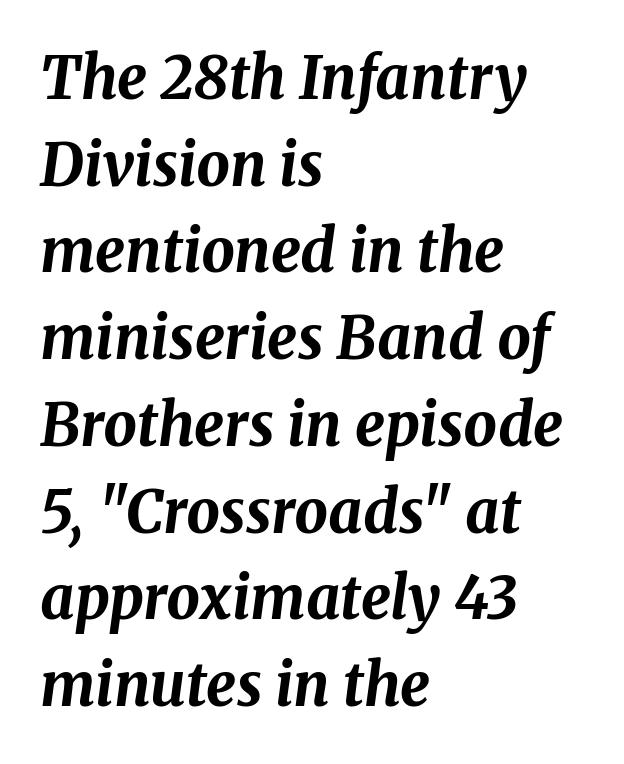
{"italic": "yes", "lean": "right", "slant_degrees": 8, "bold": "yes", "weight": "bold", "width": "normal", "stroke_contrast": "medium", "x_height": "medium", "monospaced": "no", "underline": "no", "align": "left", "line_spacing": "normal", "line_spacing_ratio": 1.47, "letter_spacing": "normal", "letter_spacing_em": 0.0, "glyph_px": 59}
